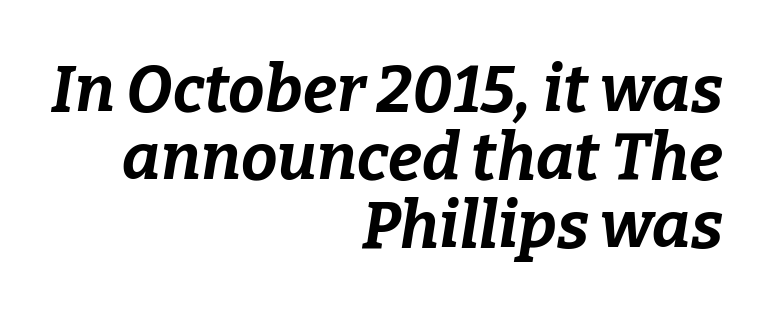
Q: Is the text bold? A: Yes.
Q: Is the text italic (slanted)? A: Yes, it leans right by about 9 degrees.
Q: Is the text underlined? A: No.
Q: How is the paragraph aligned? A: Right-aligned.
Q: Is the spacing between letters normal or unusually wide? A: Normal.
Q: Is the spacing between lines tight, normal or loose? A: Tight.
Q: Width (condensed, normal, or wide)? A: Normal.
Q: Stroke contrast? A: Low.
Q: x-height? A: Medium.
Q: Monospaced? A: No.
